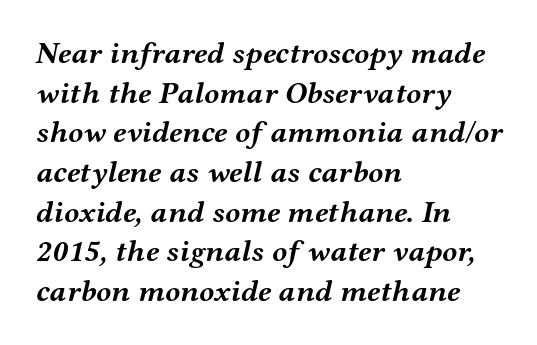
The image shows 31 px semibold, wide serif type, italic (leaning right); set left-aligned, normal line spacing (1.28x), normal letter spacing, not underlined; medium stroke contrast and a medium x-height.
